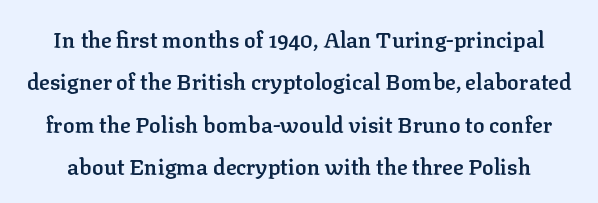
The image shows 22 px text type, upright; set loose line spacing (1.93x), normal letter spacing, not underlined.
